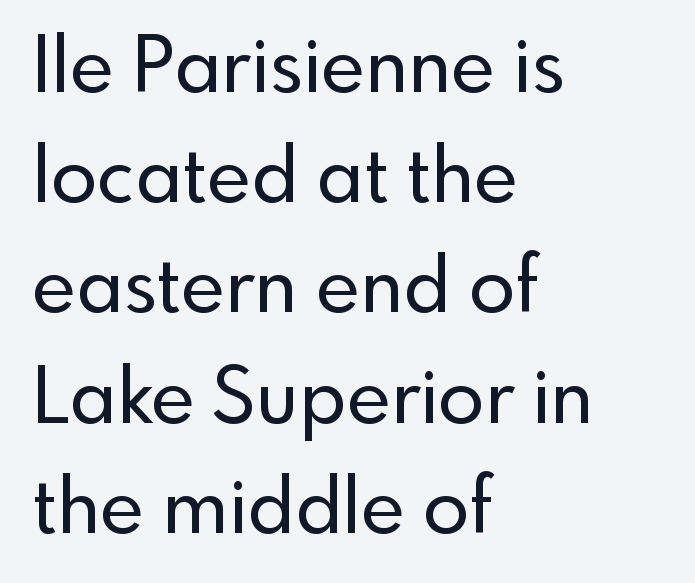
{"serif": "no", "italic": "no", "width": "normal", "x_height": "small", "monospaced": "no", "underline": "no", "align": "left", "line_spacing": "normal", "line_spacing_ratio": 1.45, "letter_spacing": "normal", "letter_spacing_em": 0.0, "glyph_px": 76}
